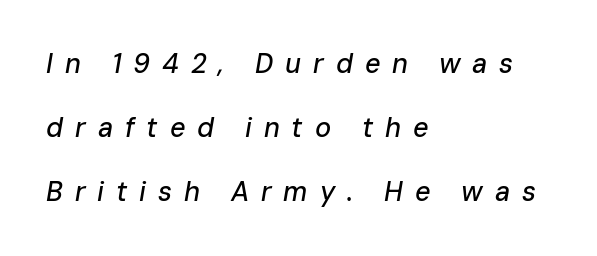
The image shows 27 px text type, italic (leaning right); set left-aligned, loose line spacing (2.37x), unusually wide letter spacing (+0.44 em), not underlined.
